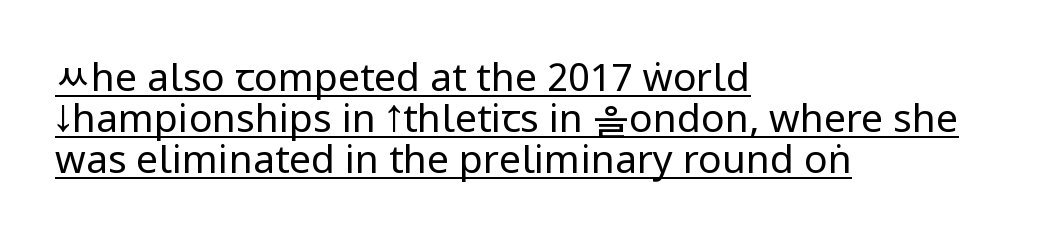
{"serif": "no", "italic": "no", "bold": "no", "weight": "regular", "width": "condensed", "stroke_contrast": "low", "underline": "yes", "align": "left", "line_spacing": "tight", "line_spacing_ratio": 1.05, "letter_spacing": "normal", "letter_spacing_em": 0.0, "glyph_px": 39}
